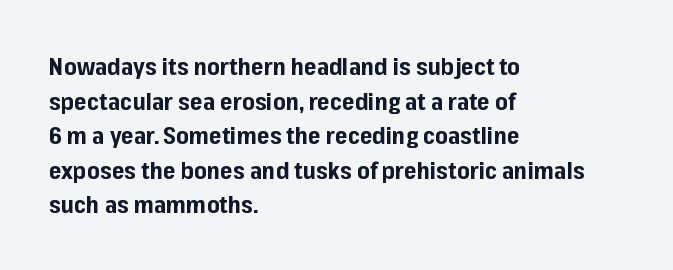
{"italic": "no", "bold": "yes", "underline": "no", "align": "left", "line_spacing": "normal", "line_spacing_ratio": 1.44, "letter_spacing": "normal", "letter_spacing_em": 0.0, "glyph_px": 24}
